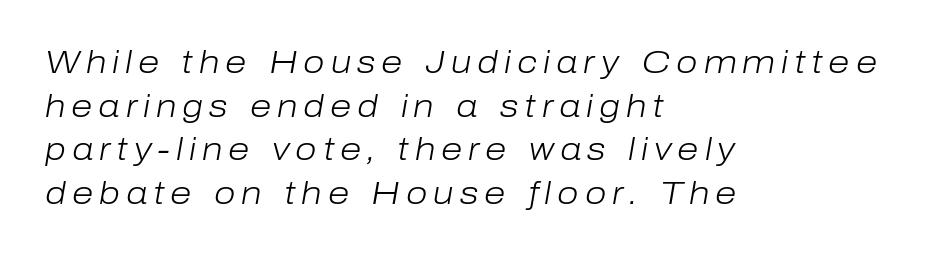
{"italic": "yes", "lean": "right", "slant_degrees": 10, "bold": "no", "weight": "light", "width": "normal", "stroke_contrast": "low", "x_height": "medium", "monospaced": "no", "underline": "no", "align": "left", "line_spacing": "normal", "line_spacing_ratio": 1.41, "glyph_px": 31}
